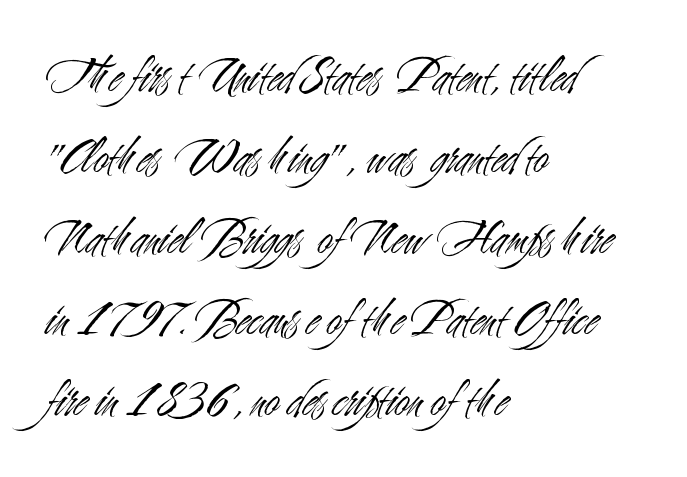
Q: Is the text bold? A: No.
Q: Is the text italic (slanted)? A: Yes.
Q: Is the typeface a serif or a sans-serif typeface? A: Sans-serif.
Q: Is the text underlined? A: No.
Q: How is the paragraph aligned? A: Left-aligned.
Q: Is the spacing between letters normal or unusually wide? A: Normal.
Q: Is the spacing between lines tight, normal or loose? A: Normal.
Q: Width (condensed, normal, or wide)? A: Condensed.
Q: Stroke contrast? A: Medium.
Q: x-height? A: Small.
Q: Monospaced? A: No.
